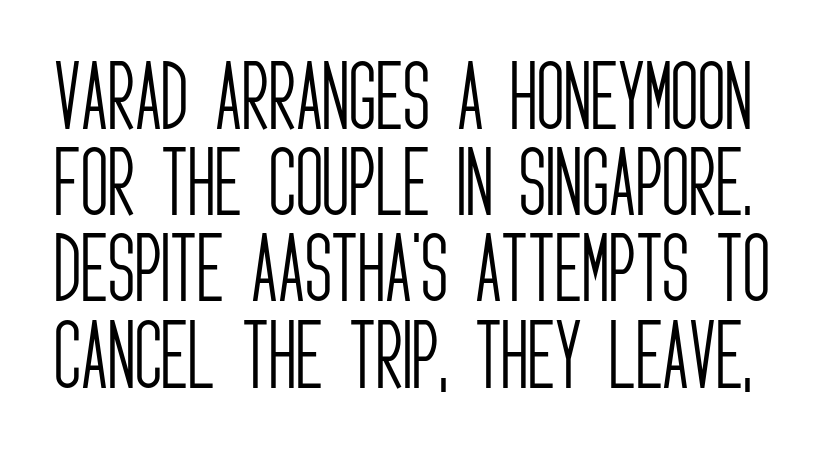
Q: Is the text bold? A: No.
Q: Is the text italic (slanted)? A: No, it is upright.
Q: Is the typeface a serif or a sans-serif typeface? A: Sans-serif.
Q: Is the text underlined? A: No.
Q: Is the spacing between letters normal or unusually wide? A: Normal.
Q: Is the spacing between lines tight, normal or loose? A: Tight.
Q: Width (condensed, normal, or wide)? A: Condensed.
Q: Stroke contrast? A: Low.
Q: x-height? A: Large.
Q: Monospaced? A: No.
